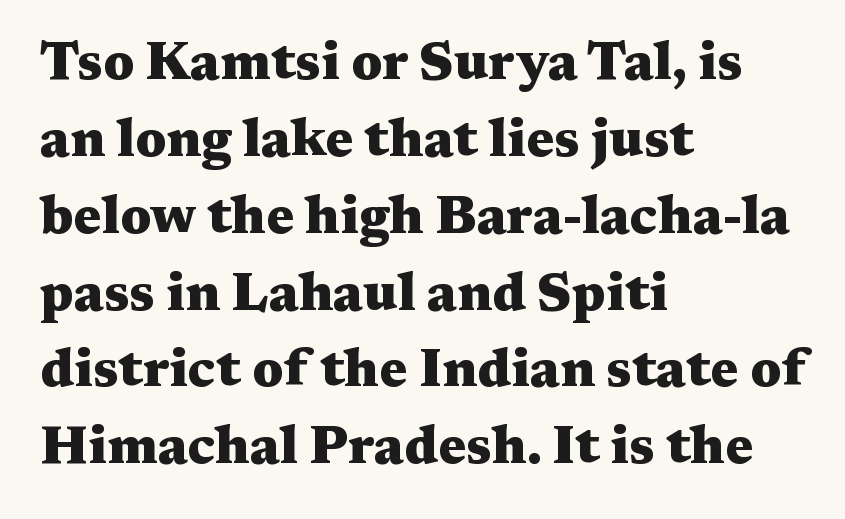
Q: Is the text bold? A: Yes.
Q: Is the text italic (slanted)? A: No, it is upright.
Q: Is the typeface a serif or a sans-serif typeface? A: Serif.
Q: Is the text underlined? A: No.
Q: How is the paragraph aligned? A: Left-aligned.
Q: Is the spacing between letters normal or unusually wide? A: Normal.
Q: Is the spacing between lines tight, normal or loose? A: Normal.
Q: Width (condensed, normal, or wide)? A: Wide.
Q: Stroke contrast? A: Medium.
Q: x-height? A: Medium.
Q: Monospaced? A: No.
